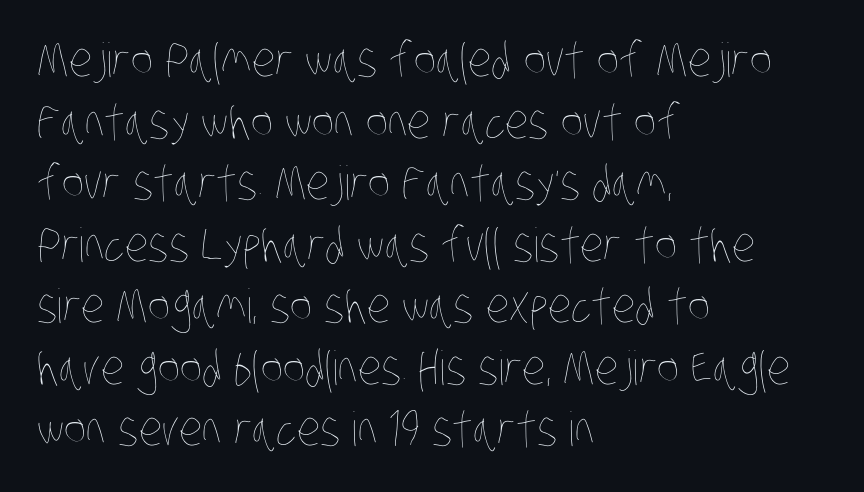
The image shows 47 px thin, condensed type; set left-aligned, normal line spacing (1.31x), normal letter spacing, not underlined; low stroke contrast and a large x-height.
